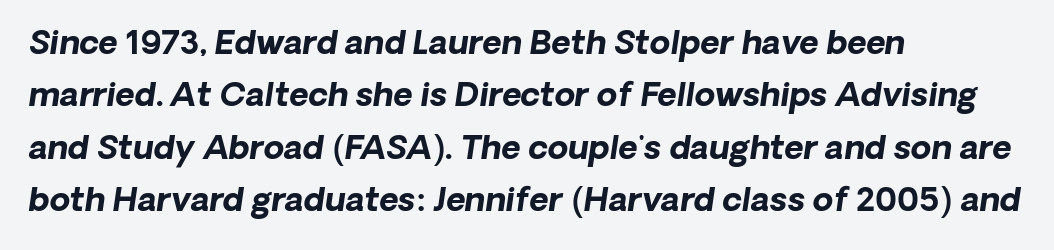
The image shows 33 px bold sans-serif type; set left-aligned, normal line spacing (1.59x), normal letter spacing, not underlined; low stroke contrast and a medium x-height.
